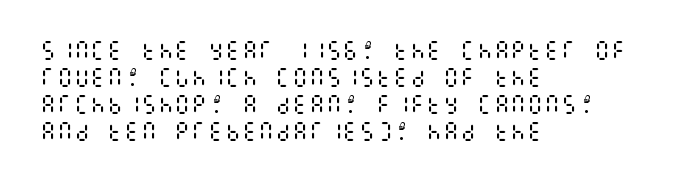
{"italic": "no", "bold": "no", "underline": "no", "align": "left", "line_spacing": "normal", "line_spacing_ratio": 1.28, "letter_spacing": "normal", "letter_spacing_em": 0.0, "glyph_px": 21}
